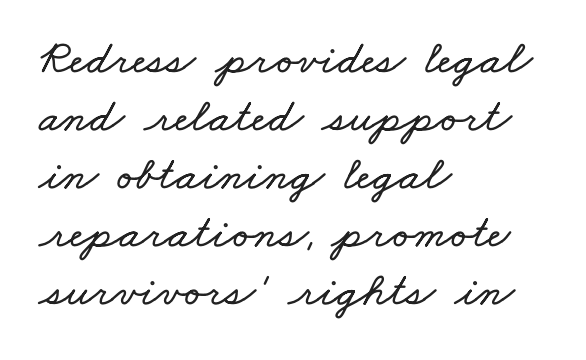
Standard letterfit; no display-style spreading of the glyphs. Here the designer chose a conventional face with non-uniform glyph widths. One-word summary of the alignment: left. Check the space under the baseline: it is left empty.
